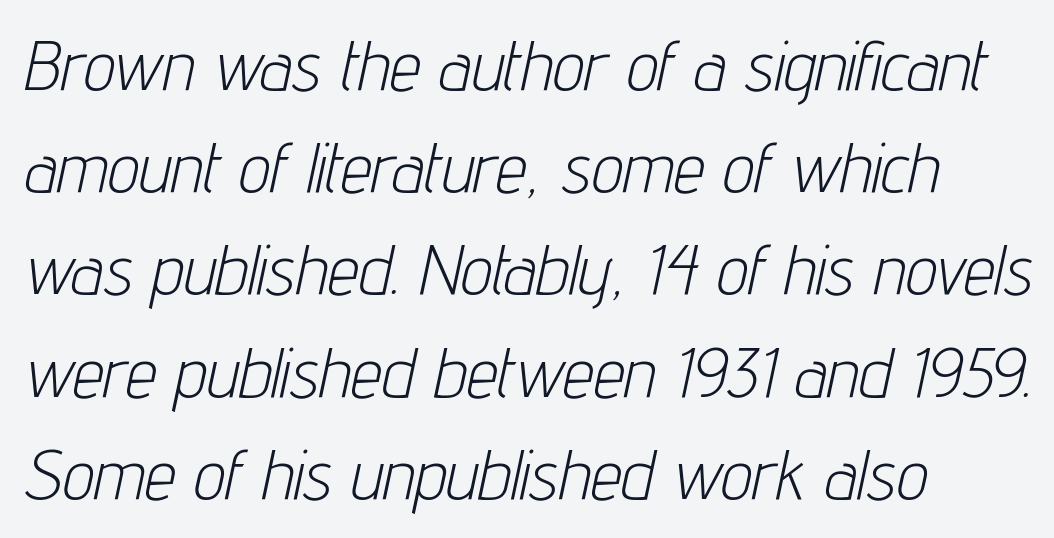
{"italic": "yes", "lean": "right", "slant_degrees": 12, "bold": "no", "weight": "light", "width": "condensed", "stroke_contrast": "low", "x_height": "medium", "monospaced": "no", "underline": "no", "align": "left", "line_spacing": "normal", "line_spacing_ratio": 1.46, "letter_spacing": "normal", "letter_spacing_em": 0.0, "glyph_px": 70}
